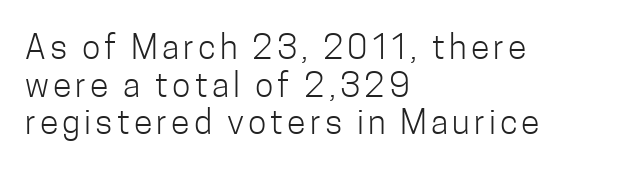
The image shows 34 px light, condensed sans-serif type, upright; set left-aligned, tight line spacing (1.11x), not underlined; low stroke contrast and a medium x-height.
